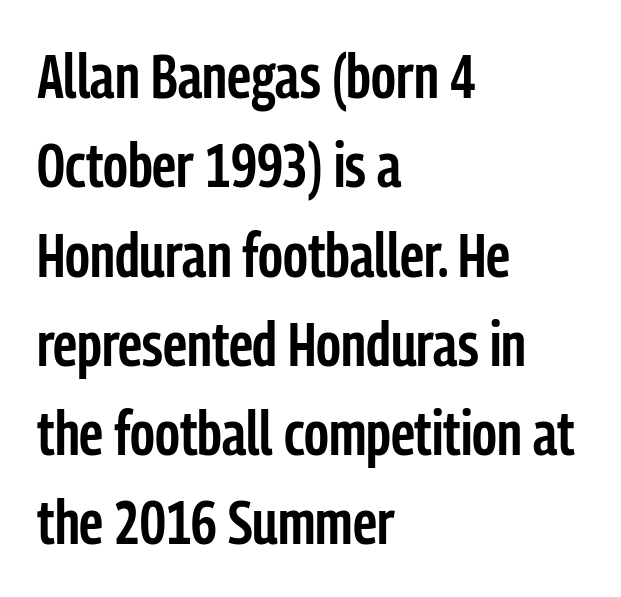
{"serif": "no", "italic": "no", "bold": "semi", "weight": "semibold", "width": "condensed", "stroke_contrast": "low", "x_height": "medium", "monospaced": "no", "underline": "no", "align": "left", "line_spacing": "normal", "line_spacing_ratio": 1.44, "letter_spacing": "normal", "letter_spacing_em": 0.0, "glyph_px": 62}
